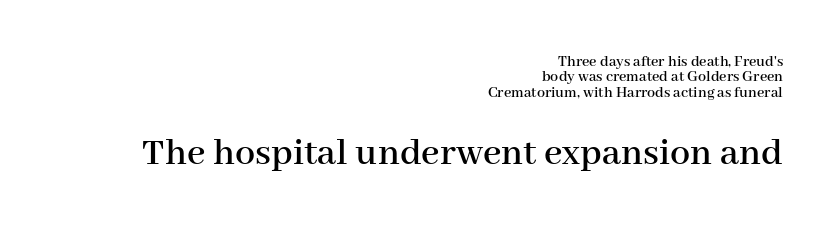
{"serif": "yes", "italic": "no", "width": "normal", "stroke_contrast": "high", "x_height": "medium", "monospaced": "no", "underline": "no", "align": "right", "line_spacing": "tight", "line_spacing_ratio": 0.96, "letter_spacing": "normal", "letter_spacing_em": 0.0, "larger_block": "second", "size_ratio": 2.5, "glyph_px": 40}
